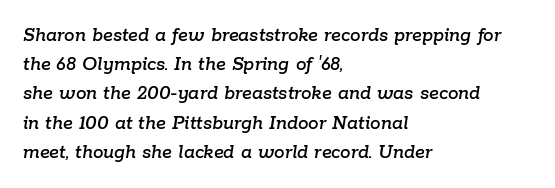
Q: Is the text italic (slanted)? A: Yes, it leans right by about 9 degrees.
Q: Is the text underlined? A: No.
Q: How is the paragraph aligned? A: Left-aligned.
Q: Is the spacing between letters normal or unusually wide? A: Normal.
Q: Is the spacing between lines tight, normal or loose? A: Normal.
